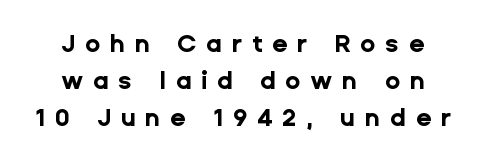
The image shows 25 px bold type, upright; set normal line spacing (1.48x), unusually wide letter spacing (+0.38 em), not underlined.
